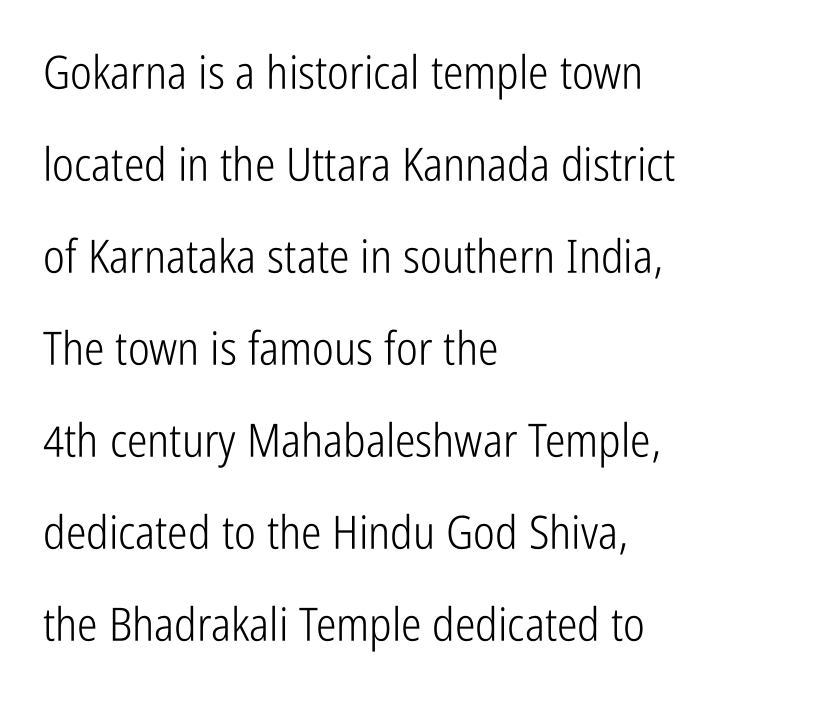
Q: Is the text bold? A: No.
Q: Is the text italic (slanted)? A: No, it is upright.
Q: Is the typeface a serif or a sans-serif typeface? A: Sans-serif.
Q: Is the text underlined? A: No.
Q: How is the paragraph aligned? A: Left-aligned.
Q: Is the spacing between letters normal or unusually wide? A: Normal.
Q: Is the spacing between lines tight, normal or loose? A: Loose.
Q: Width (condensed, normal, or wide)? A: Condensed.
Q: Stroke contrast? A: Low.
Q: x-height? A: Medium.
Q: Monospaced? A: No.
